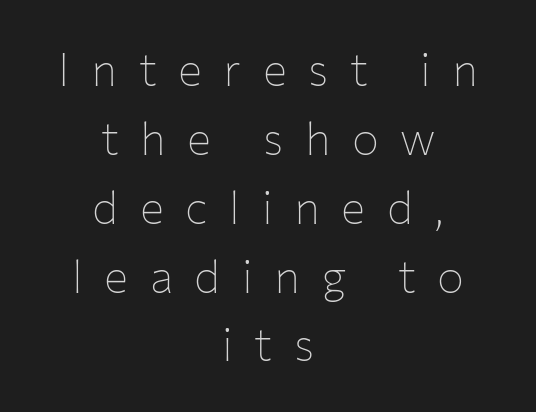
This is roman type, the default non-slanted kind. This rendering features lettering with no underline. The typeface chosen for these lines omits serifs. Is this a fixed-width face? No — the glyphs have proportional, varying widths.
